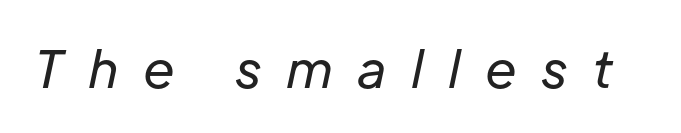
The image shows 51 px regular-weight type, italic (leaning right); set unusually wide letter spacing (+0.48 em), not underlined; low stroke contrast and a medium x-height.
